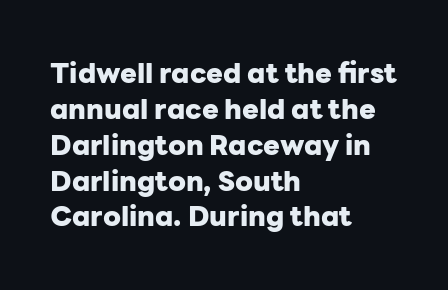
The image shows 28 px heavy sans-serif type, upright; set left-aligned, normal line spacing (1.28x), normal letter spacing, not underlined; low stroke contrast and a medium x-height.
